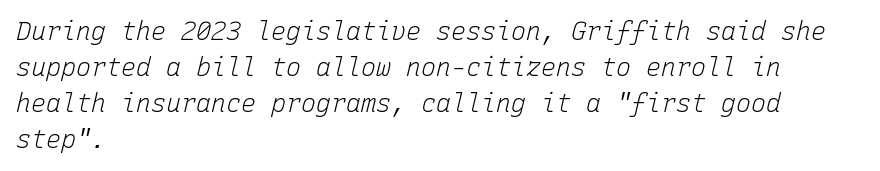
Baseline-to-baseline distance is the conventional proportion of letter height. The rendering anchors every line to the left-hand side. Decoration check: the copy has no underline. A quiet, ordinary-to-light weight characterises the typeface.
